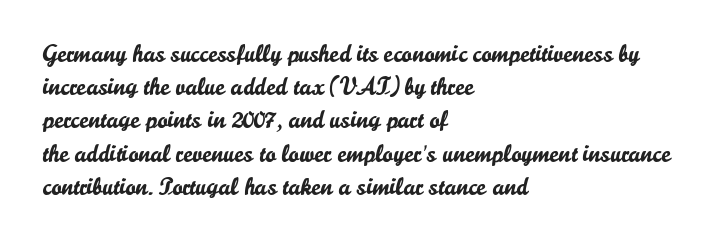
Students, observe: this is what conventionally led text looks like. Look at the tracking — it's just the regular setting, nothing added. The paragraph has a hard left edge and a soft right edge. Check under the words: just untouched page.
